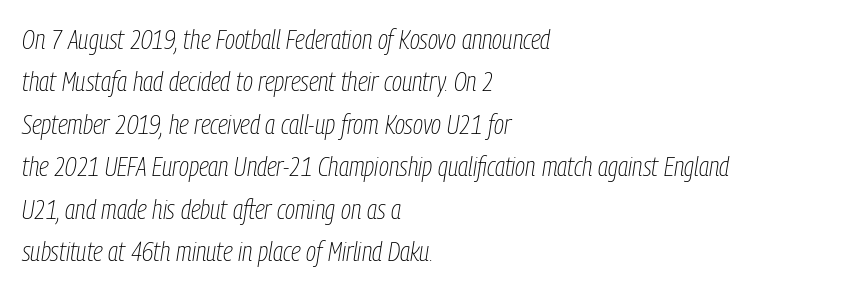
The image shows 27 px text type, italic (leaning right); set left-aligned, normal line spacing (1.57x), normal letter spacing, not underlined.
